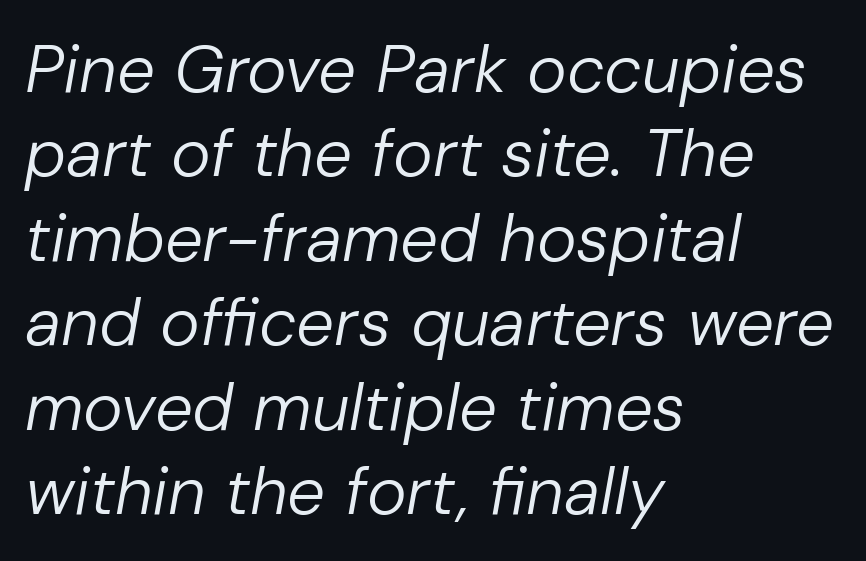
Q: Is the text bold? A: No.
Q: Is the text italic (slanted)? A: Yes, it leans right by about 10 degrees.
Q: Is the text underlined? A: No.
Q: How is the paragraph aligned? A: Left-aligned.
Q: Is the spacing between letters normal or unusually wide? A: Normal.
Q: Is the spacing between lines tight, normal or loose? A: Normal.
Q: Width (condensed, normal, or wide)? A: Normal.
Q: Stroke contrast? A: Low.
Q: x-height? A: Medium.
Q: Monospaced? A: No.
